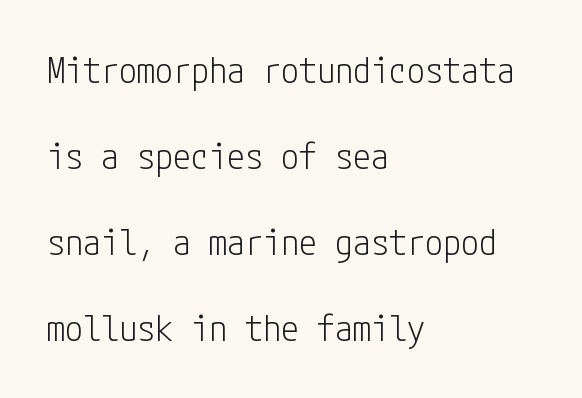
Q: Is the text bold? A: No.
Q: Is the text italic (slanted)? A: No, it is upright.
Q: Is the typeface a serif or a sans-serif typeface? A: Sans-serif.
Q: Is the text underlined? A: No.
Q: How is the paragraph aligned? A: Left-aligned.
Q: Is the spacing between letters normal or unusually wide? A: Normal.
Q: Is the spacing between lines tight, normal or loose? A: Loose.
Q: Width (condensed, normal, or wide)? A: Condensed.
Q: Stroke contrast? A: Low.
Q: x-height? A: Medium.
